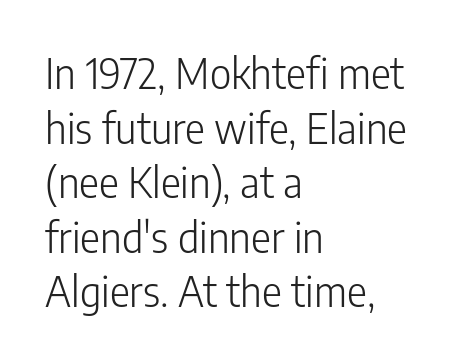
Tracking value appears to be zero — textbook default spacing. A typesetter would label this face a sans. This sample has the flowing, uneven cadence of proportional lettering. The text block is weighted toward the left margin, trailing off unevenly rightward.
